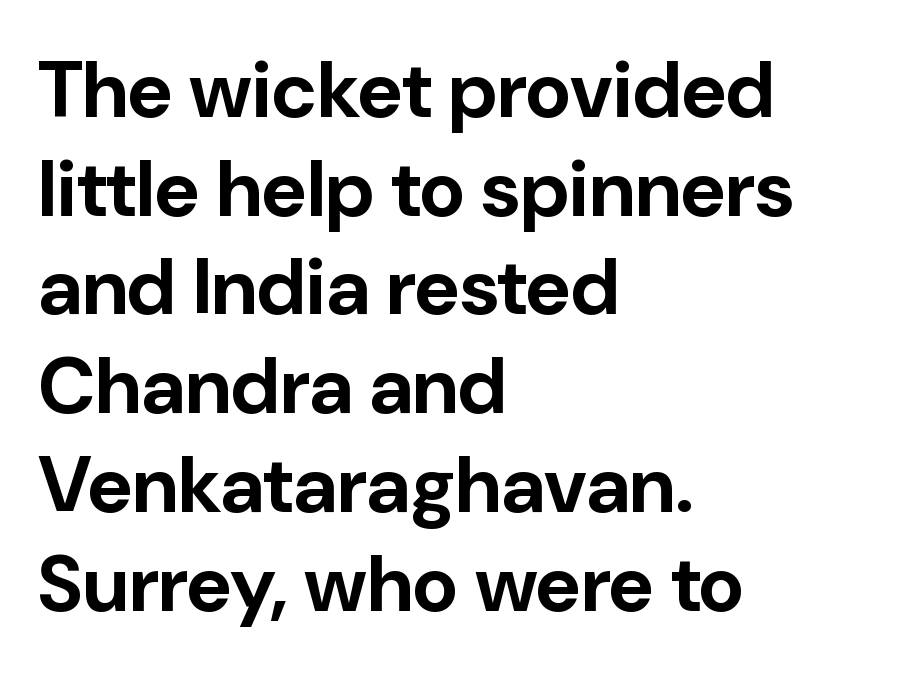
Q: Is the text bold? A: Yes.
Q: Is the text italic (slanted)? A: No, it is upright.
Q: Is the typeface a serif or a sans-serif typeface? A: Sans-serif.
Q: Is the text underlined? A: No.
Q: How is the paragraph aligned? A: Left-aligned.
Q: Is the spacing between letters normal or unusually wide? A: Normal.
Q: Is the spacing between lines tight, normal or loose? A: Normal.
Q: Width (condensed, normal, or wide)? A: Normal.
Q: Stroke contrast? A: Low.
Q: x-height? A: Medium.
Q: Monospaced? A: No.
